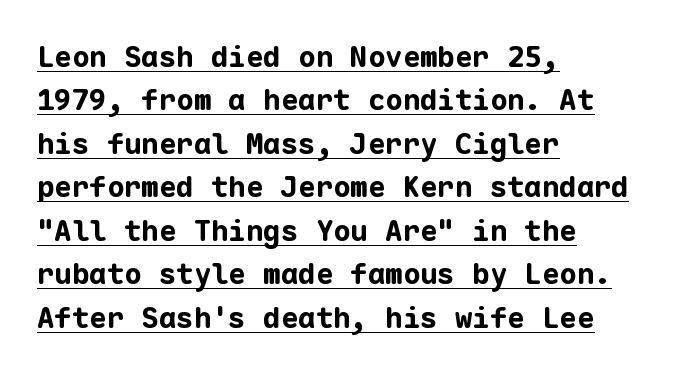
Q: Is the text bold? A: Yes.
Q: Is the text italic (slanted)? A: No, it is upright.
Q: Is the typeface a serif or a sans-serif typeface? A: Sans-serif.
Q: Is the text underlined? A: Yes.
Q: How is the paragraph aligned? A: Left-aligned.
Q: Is the spacing between letters normal or unusually wide? A: Normal.
Q: Is the spacing between lines tight, normal or loose? A: Normal.
Q: Width (condensed, normal, or wide)? A: Normal.
Q: Stroke contrast? A: Low.
Q: x-height? A: Medium.
Q: Monospaced? A: Yes.
